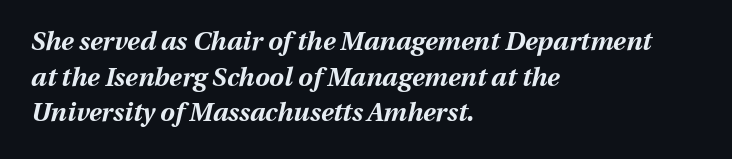
Q: Is the text bold? A: Yes.
Q: Is the text italic (slanted)? A: Yes, it leans right by about 13 degrees.
Q: Is the text underlined? A: No.
Q: How is the paragraph aligned? A: Left-aligned.
Q: Is the spacing between letters normal or unusually wide? A: Normal.
Q: Is the spacing between lines tight, normal or loose? A: Normal.
